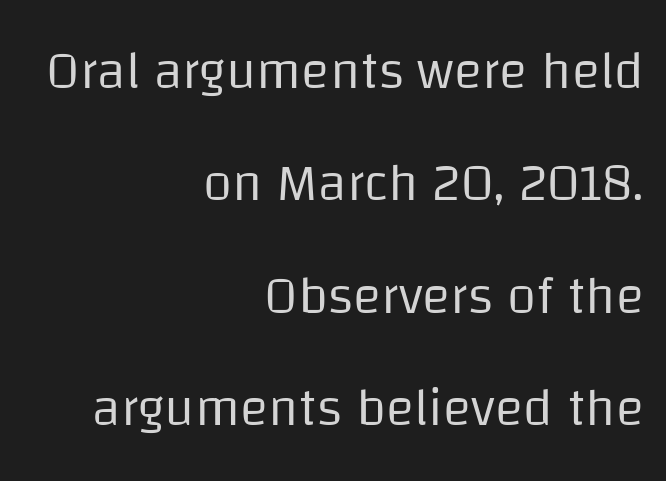
Q: Is the text bold? A: No.
Q: Is the text italic (slanted)? A: No, it is upright.
Q: Is the typeface a serif or a sans-serif typeface? A: Sans-serif.
Q: Is the text underlined? A: No.
Q: How is the paragraph aligned? A: Right-aligned.
Q: Is the spacing between letters normal or unusually wide? A: Normal.
Q: Is the spacing between lines tight, normal or loose? A: Loose.
Q: Width (condensed, normal, or wide)? A: Normal.
Q: Stroke contrast? A: Low.
Q: x-height? A: Large.
Q: Monospaced? A: No.
